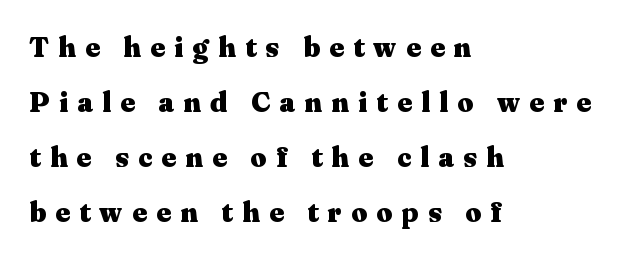
The image shows 28 px heavy, wide serif type, upright; set left-aligned, loose line spacing (1.96x), unusually wide letter spacing (+0.33 em), not underlined; medium stroke contrast and a medium x-height.
